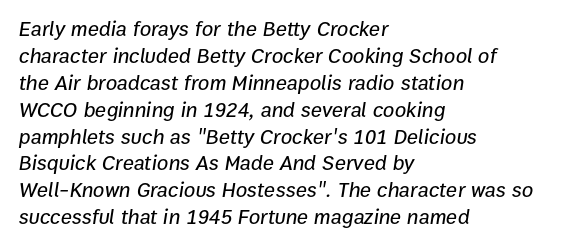
{"italic": "yes", "lean": "right", "slant_degrees": 9, "underline": "no", "align": "left", "line_spacing": "normal", "line_spacing_ratio": 1.28, "letter_spacing": "normal", "letter_spacing_em": 0.0, "glyph_px": 21}
